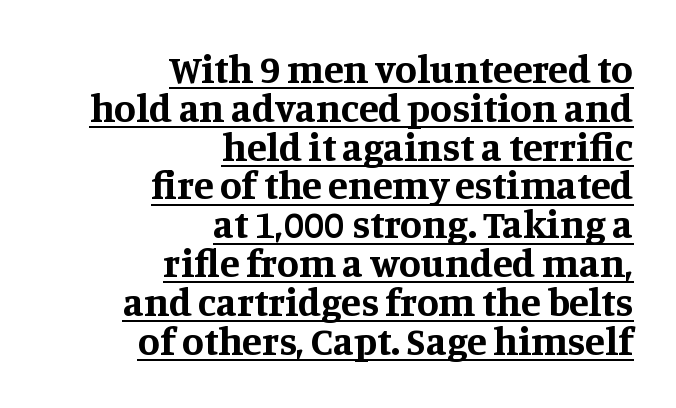
This sample has the flowing, uneven cadence of proportional lettering. Visually the block forms a straight wall on the right and a jagged coastline on the left. The strokes are fattened all the way to bold. Default kerning and tracking; the words read as compact shapes. The font's upright variant was chosen for this text. Font category for this specimen: serif.
